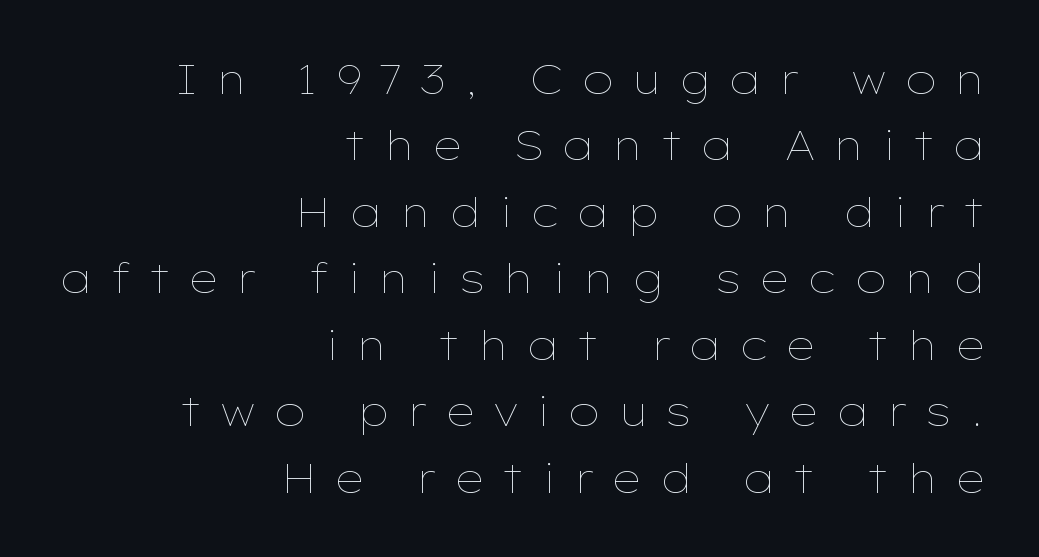
No italicization has been applied; the sample stays upright. Line endings align vertically; line beginnings do not. Ink coverage per letter is moderate at most. Normally led — the rows are evenly, conventionally spaced. Looks like regular typesetting: each glyph gets only the width it needs. No word sits above an underline.
